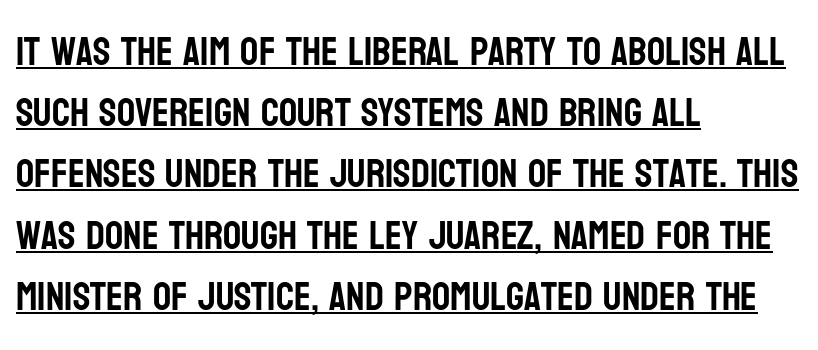
Note: no serifs on the glyphs. Every word sits above its own underline. The rendering uses natural spacing where letterforms have individual widths. Casual observation: everything's shoved over to the left.
